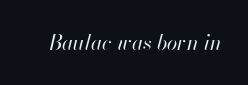
Yep, that's italic — everything's leaning. The face looks like a standard text weight, possibly lighter. This sample uses plain, unmodified letter spacing. Descenders hang freely into open space.
